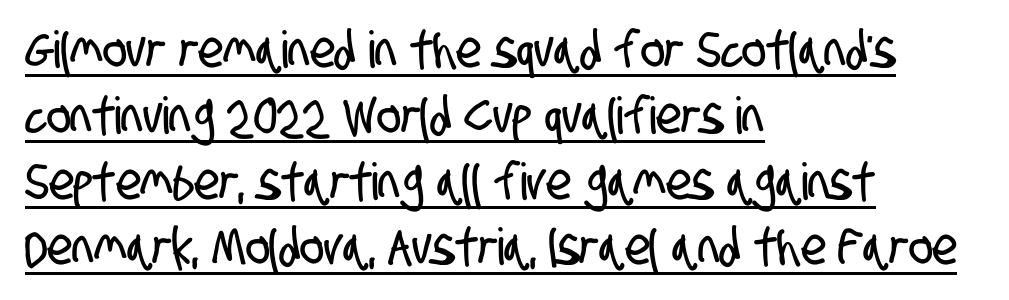
Q: Is the typeface a serif or a sans-serif typeface? A: Sans-serif.
Q: Is the text underlined? A: Yes.
Q: How is the paragraph aligned? A: Left-aligned.
Q: Is the spacing between letters normal or unusually wide? A: Normal.
Q: Is the spacing between lines tight, normal or loose? A: Normal.
Q: Width (condensed, normal, or wide)? A: Condensed.
Q: Stroke contrast? A: Low.
Q: x-height? A: Large.
Q: Monospaced? A: No.
